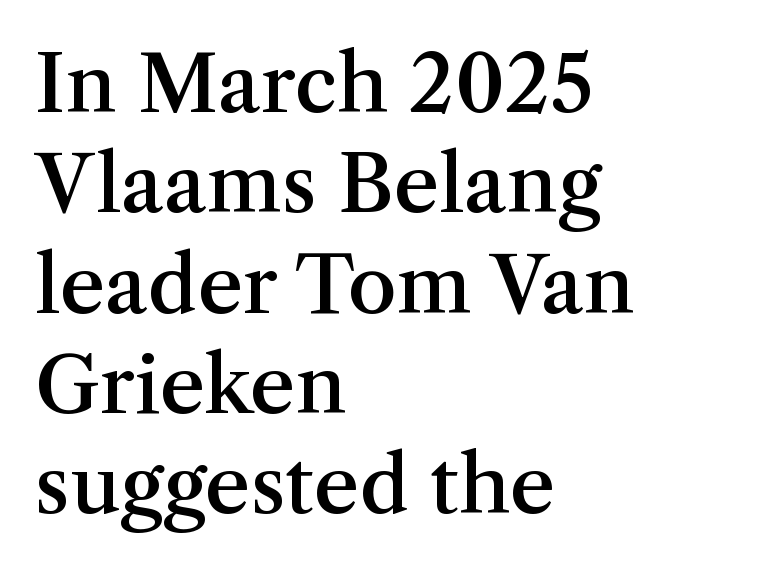
Q: Is the text bold? A: Semi-bold.
Q: Is the text italic (slanted)? A: No, it is upright.
Q: Is the typeface a serif or a sans-serif typeface? A: Serif.
Q: Is the text underlined? A: No.
Q: How is the paragraph aligned? A: Left-aligned.
Q: Is the spacing between letters normal or unusually wide? A: Normal.
Q: Is the spacing between lines tight, normal or loose? A: Normal.
Q: Width (condensed, normal, or wide)? A: Normal.
Q: Stroke contrast? A: Medium.
Q: x-height? A: Medium.
Q: Monospaced? A: No.
